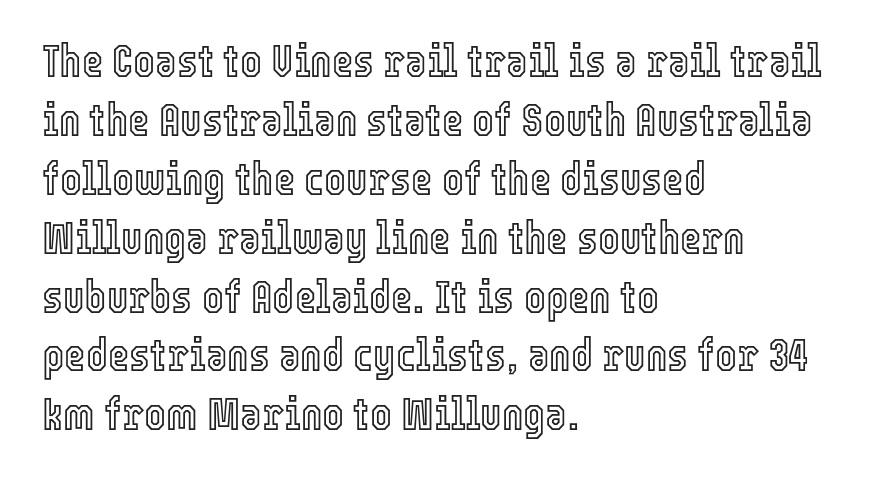
{"italic": "no", "width": "condensed", "x_height": "medium", "monospaced": "no", "underline": "no", "align": "left", "line_spacing": "normal", "line_spacing_ratio": 1.28, "letter_spacing": "normal", "letter_spacing_em": 0.0, "glyph_px": 46}
